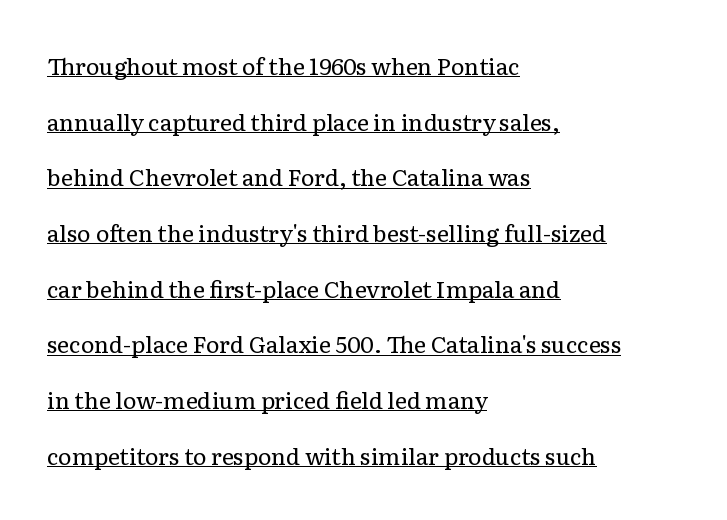
The image shows 23 px text type, upright; set left-aligned, loose line spacing (2.42x), normal letter spacing, underlined.
